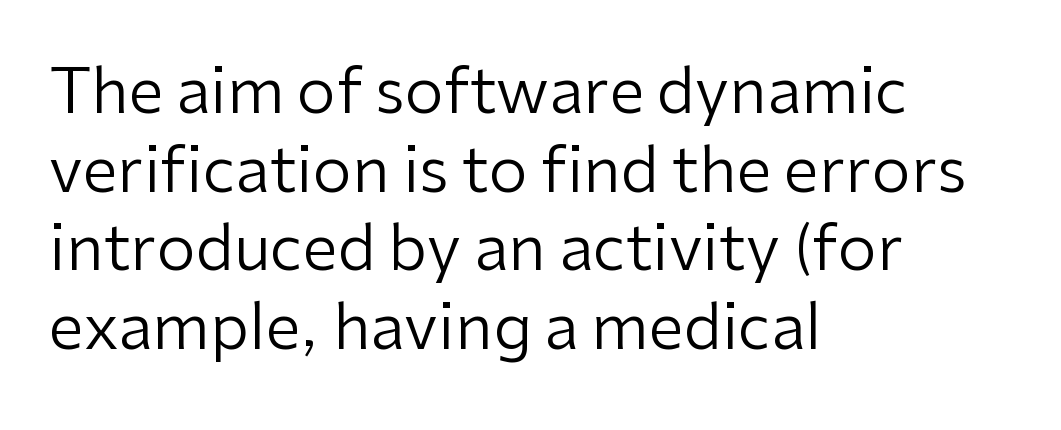
The image shows 63 px regular-weight sans-serif type, upright; set left-aligned, normal line spacing (1.25x), normal letter spacing, not underlined; low stroke contrast and a medium x-height.
